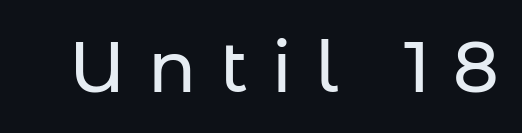
The image shows 71 px sans-serif type, upright; set unusually wide letter spacing (+0.33 em), not underlined; low stroke contrast and a medium x-height.
